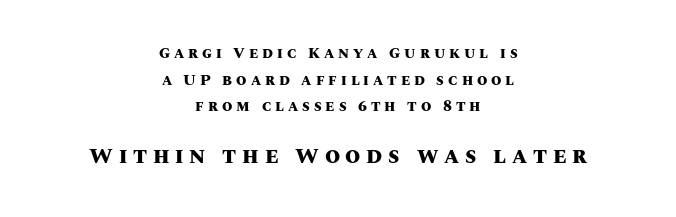
{"italic": "no", "bold": "yes", "underline": "no", "align": "center", "line_spacing_ratio": 1.77, "letter_spacing": "wide", "letter_spacing_em": 0.26, "larger_block": "second", "size_ratio": 1.47, "glyph_px": 22}
